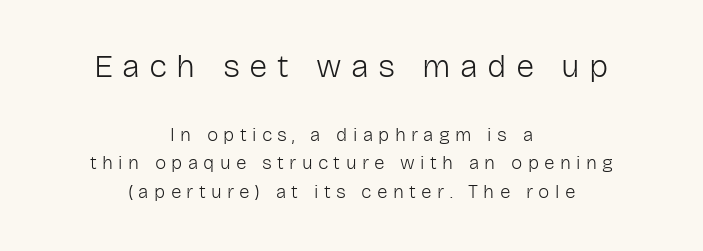
Q: Is the text bold? A: No.
Q: Is the text italic (slanted)? A: No, it is upright.
Q: Is the typeface a serif or a sans-serif typeface? A: Sans-serif.
Q: Is the text underlined? A: No.
Q: How is the paragraph aligned? A: Centered.
Q: Is the spacing between letters normal or unusually wide? A: Unusually wide.
Q: Is the spacing between lines tight, normal or loose? A: Normal.
Q: Which block of text is set in a larger size, the first (top) or the second (bottom)? A: The first (top) one.
Q: Width (condensed, normal, or wide)? A: Normal.
Q: Stroke contrast? A: Low.
Q: x-height? A: Medium.
Q: Monospaced? A: No.
